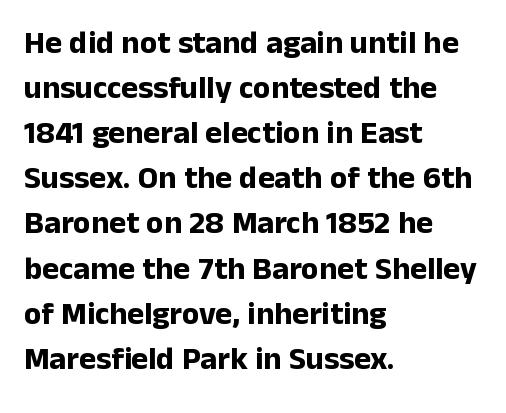
{"serif": "no", "italic": "no", "bold": "yes", "weight": "bold", "width": "normal", "stroke_contrast": "low", "x_height": "medium", "monospaced": "no", "underline": "no", "align": "left", "line_spacing": "normal", "line_spacing_ratio": 1.41, "letter_spacing": "normal", "letter_spacing_em": 0.0, "glyph_px": 32}
